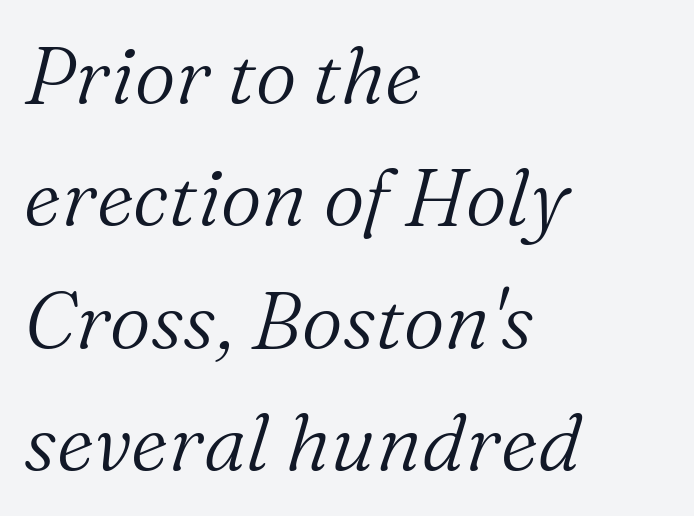
{"serif": "yes", "italic": "yes", "lean": "right", "slant_degrees": 16, "bold": "no", "weight": "light", "width": "normal", "stroke_contrast": "medium", "x_height": "medium", "monospaced": "no", "underline": "no", "align": "left", "line_spacing": "normal", "line_spacing_ratio": 1.53, "letter_spacing": "normal", "letter_spacing_em": 0.0, "glyph_px": 80}
